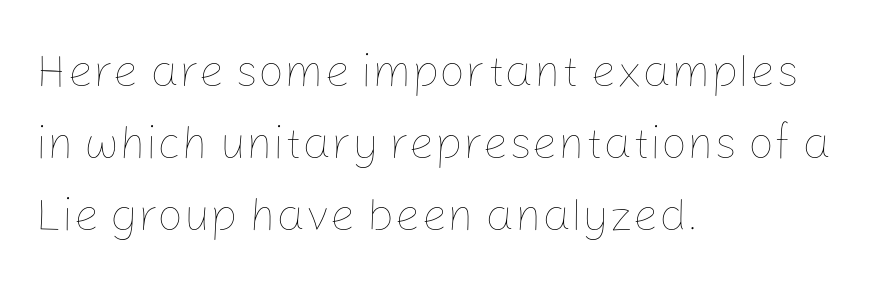
The vertical gap from one line to the next is medium. The passage shown has conventional tracking throughout. Stroke mass is kept to a normal reading level or below. The text block is weighted toward the left margin, trailing off unevenly rightward.
